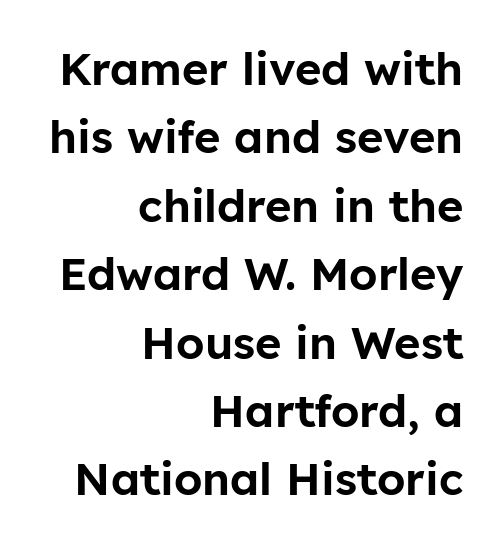
Q: Is the text italic (slanted)? A: No, it is upright.
Q: Is the typeface a serif or a sans-serif typeface? A: Sans-serif.
Q: Is the text underlined? A: No.
Q: How is the paragraph aligned? A: Right-aligned.
Q: Is the spacing between letters normal or unusually wide? A: Normal.
Q: Is the spacing between lines tight, normal or loose? A: Normal.
Q: Width (condensed, normal, or wide)? A: Normal.
Q: Stroke contrast? A: Low.
Q: x-height? A: Medium.
Q: Monospaced? A: No.
